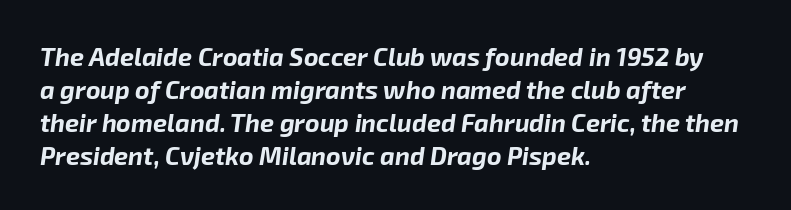
The image shows 25 px bold type, italic (leaning right); set left-aligned, normal line spacing (1.32x), normal letter spacing, not underlined.
